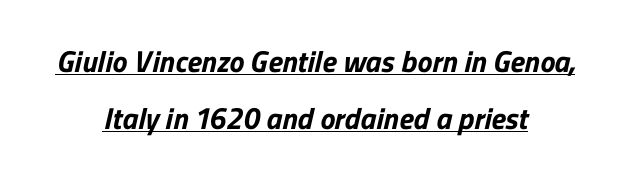
The glyphs have the mass of a bold cut. Check the space under the baseline: a stroke is drawn there. The letters carry no serifs — their stems end cleanly without finishing strokes. Neither beginnings nor endings align; midpoints do. Spacing verdict: proportional, widths tailored to each character.
